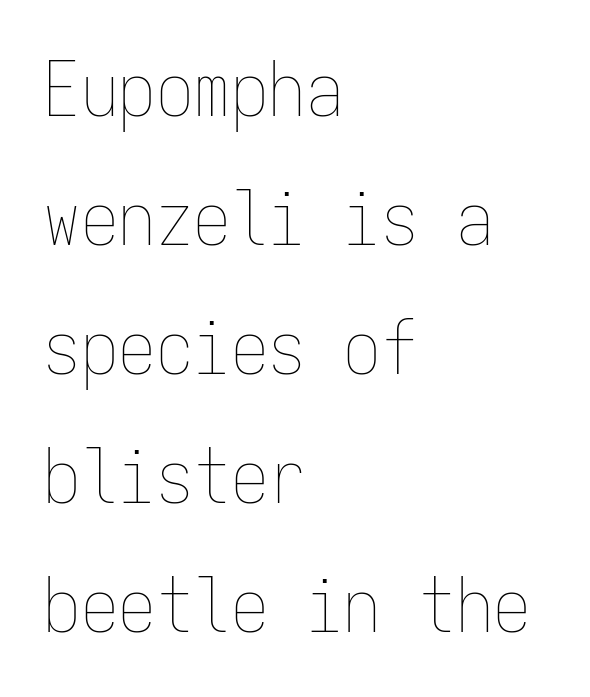
How are the letters spaced? Ordinarily, with no added tracking. Designer's note — italics off, roman on. Do the characters align in a grid? Yes, the font is monospaced. The letters look calm and open, with moderate or lighter stems.
